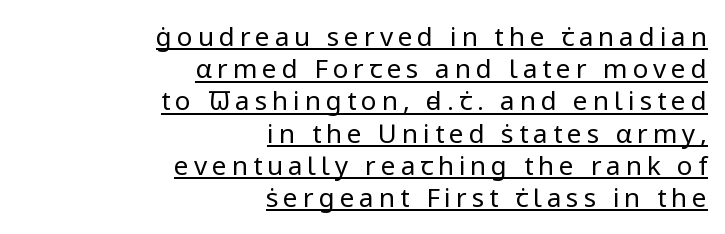
The image shows 26 px text type, upright; set right-aligned, line spacing 1.24x, underlined.
